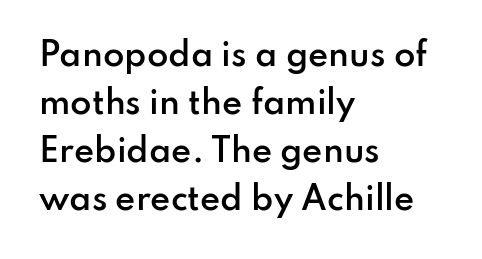
The image shows 31 px semibold sans-serif type, upright; set left-aligned, normal line spacing (1.55x), normal letter spacing, not underlined; low stroke contrast and a small x-height.
